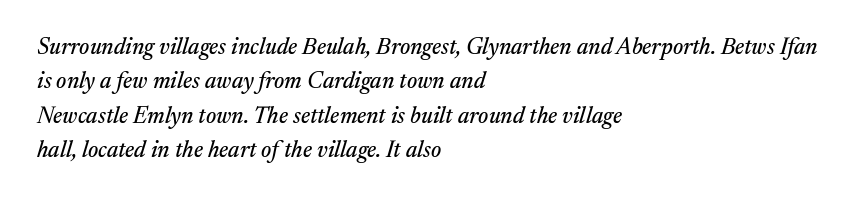
Interline gaps are of average width in this sample. Emphasis-style slanted type is in use. Decoration check: the copy has no underline. Layout note: lines flush left.
